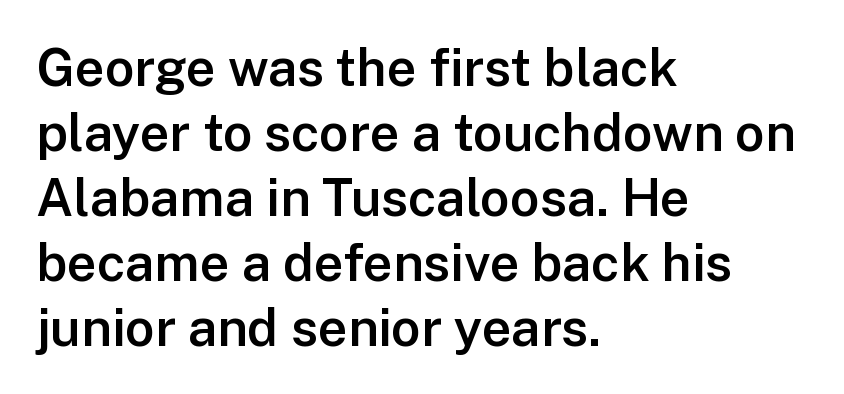
{"serif": "no", "italic": "no", "bold": "semi", "weight": "semibold", "width": "normal", "stroke_contrast": "low", "x_height": "medium", "monospaced": "no", "underline": "no", "align": "left", "line_spacing": "normal", "line_spacing_ratio": 1.25, "letter_spacing": "normal", "letter_spacing_em": 0.0, "glyph_px": 52}
